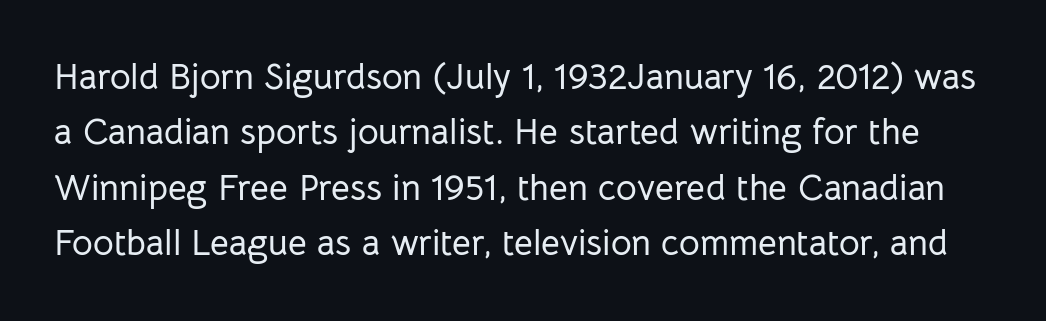
Q: Is the text italic (slanted)? A: No, it is upright.
Q: Is the typeface a serif or a sans-serif typeface? A: Sans-serif.
Q: Is the text underlined? A: No.
Q: Is the spacing between letters normal or unusually wide? A: Normal.
Q: Is the spacing between lines tight, normal or loose? A: Normal.
Q: Width (condensed, normal, or wide)? A: Normal.
Q: Stroke contrast? A: Low.
Q: x-height? A: Medium.
Q: Monospaced? A: No.
